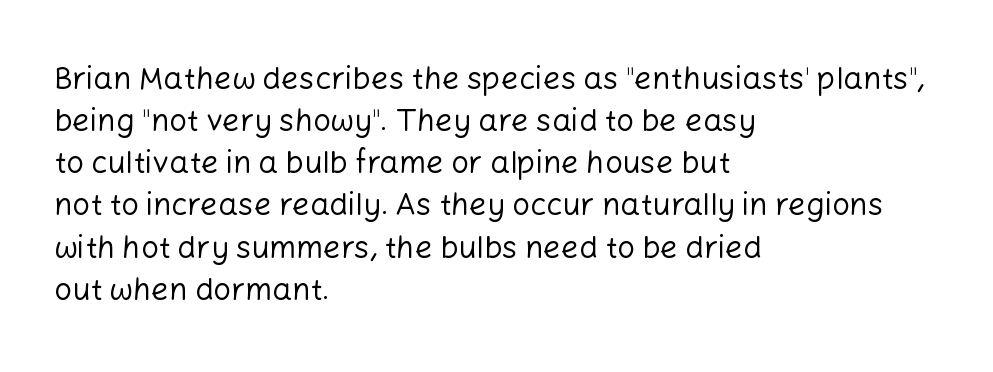
Q: Is the text bold? A: No.
Q: Is the text italic (slanted)? A: No, it is upright.
Q: Is the typeface a serif or a sans-serif typeface? A: Sans-serif.
Q: Is the text underlined? A: No.
Q: How is the paragraph aligned? A: Left-aligned.
Q: Is the spacing between letters normal or unusually wide? A: Normal.
Q: Is the spacing between lines tight, normal or loose? A: Normal.
Q: Width (condensed, normal, or wide)? A: Normal.
Q: Stroke contrast? A: Low.
Q: x-height? A: Medium.
Q: Monospaced? A: No.
